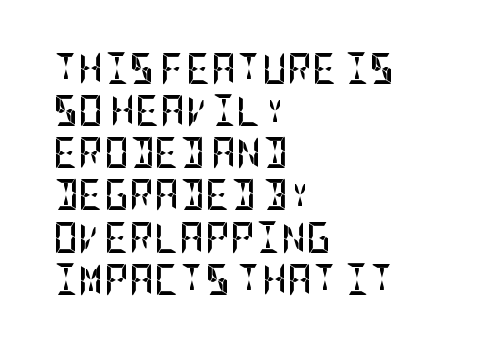
{"serif": "no", "italic": "no", "bold": "yes", "weight": "semibold", "width": "condensed", "stroke_contrast": "low", "x_height": "large", "underline": "no", "align": "left", "line_spacing": "normal", "line_spacing_ratio": 1.36, "letter_spacing": "normal", "letter_spacing_em": 0.0, "glyph_px": 31}
